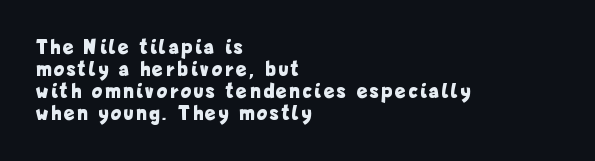
Q: Is the text bold? A: Yes.
Q: Is the text italic (slanted)? A: No, it is upright.
Q: Is the text underlined? A: No.
Q: How is the paragraph aligned? A: Left-aligned.
Q: Is the spacing between lines tight, normal or loose? A: Tight.
